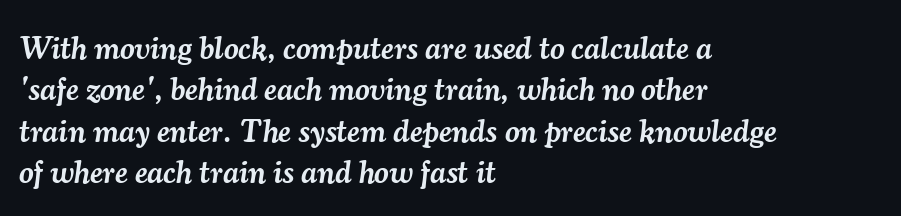
Q: Is the text bold? A: Semi-bold.
Q: Is the text italic (slanted)? A: Yes, it leans right by about 7 degrees.
Q: Is the typeface a serif or a sans-serif typeface? A: Serif.
Q: Is the text underlined? A: No.
Q: How is the paragraph aligned? A: Left-aligned.
Q: Is the spacing between letters normal or unusually wide? A: Normal.
Q: Is the spacing between lines tight, normal or loose? A: Normal.
Q: Width (condensed, normal, or wide)? A: Normal.
Q: Stroke contrast? A: Medium.
Q: x-height? A: Small.
Q: Monospaced? A: No.
